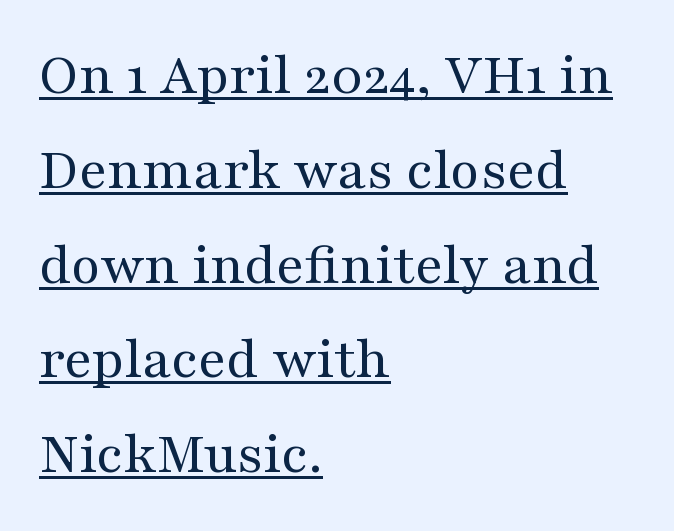
{"serif": "yes", "italic": "no", "bold": "no", "weight": "regular", "width": "wide", "stroke_contrast": "medium", "x_height": "medium", "monospaced": "no", "underline": "yes", "align": "left", "line_spacing": "normal", "line_spacing_ratio": 1.58, "letter_spacing": "normal", "letter_spacing_em": 0.0, "glyph_px": 60}
